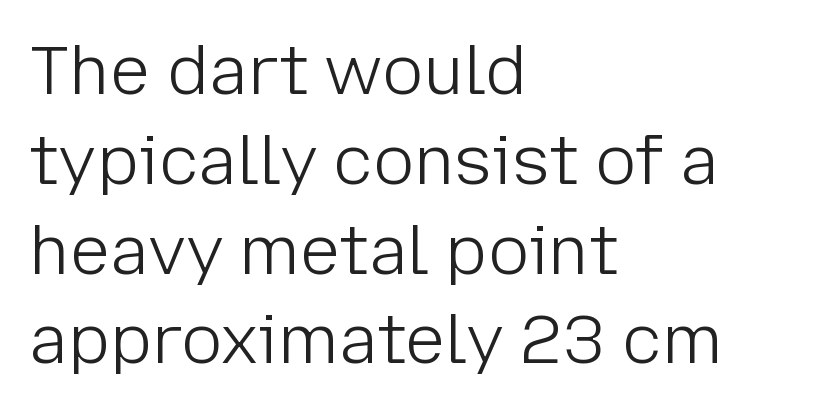
The image shows 68 px light sans-serif type, upright; set left-aligned, normal line spacing (1.32x), normal letter spacing, not underlined; low stroke contrast and a medium x-height.
